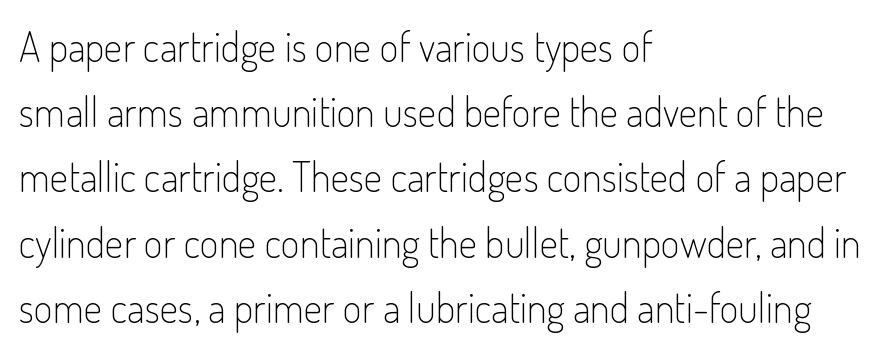
Q: Is the text bold? A: No.
Q: Is the text italic (slanted)? A: No, it is upright.
Q: Is the typeface a serif or a sans-serif typeface? A: Sans-serif.
Q: Is the text underlined? A: No.
Q: How is the paragraph aligned? A: Left-aligned.
Q: Is the spacing between letters normal or unusually wide? A: Normal.
Q: Is the spacing between lines tight, normal or loose? A: Normal.
Q: Width (condensed, normal, or wide)? A: Condensed.
Q: Stroke contrast? A: Low.
Q: x-height? A: Small.
Q: Monospaced? A: No.
